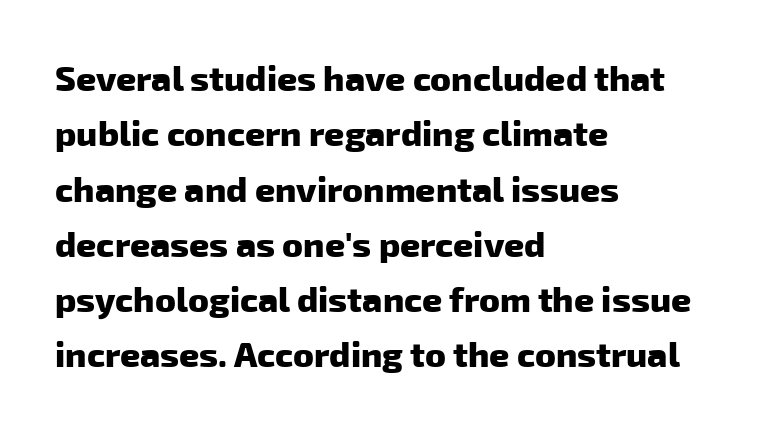
The image shows 35 px heavy sans-serif type; set left-aligned, normal line spacing (1.58x), normal letter spacing, not underlined; low stroke contrast and a medium x-height.
